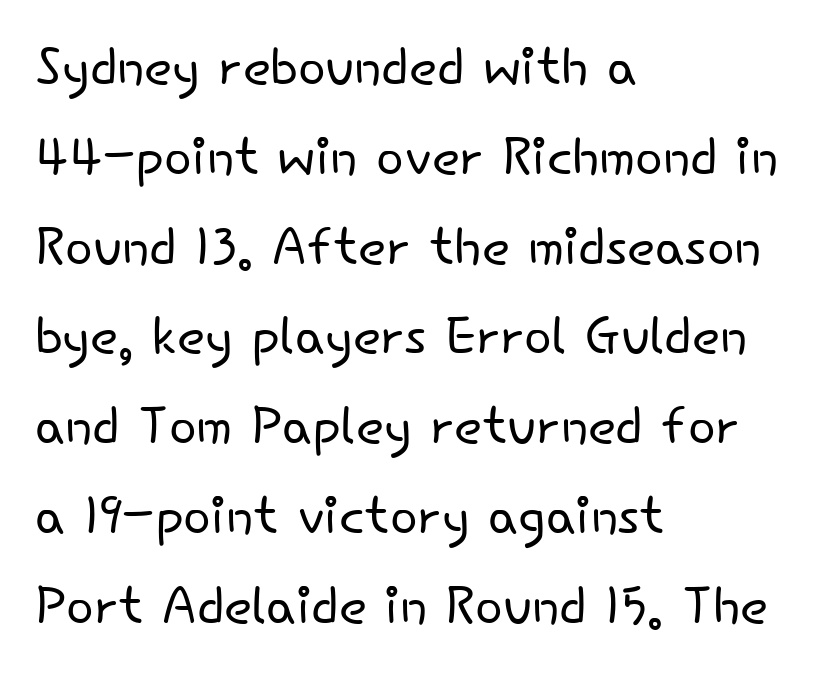
{"serif": "no", "italic": "no", "bold": "no", "weight": "light", "width": "normal", "stroke_contrast": "low", "x_height": "small", "monospaced": "no", "underline": "no", "align": "left", "line_spacing_ratio": 1.23, "letter_spacing": "normal", "letter_spacing_em": 0.0, "glyph_px": 73}
